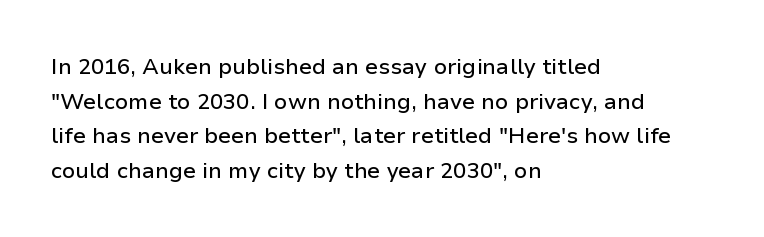
The setting favours the left margin, as ordinary paragraphs usually do. The letters stand straight up with perfectly vertical stems. Baseline-to-baseline distance is the conventional proportion of letter height. Beneath every word, the page is bare. Is the letter spacing exaggerated? No — it looks like the ordinary default.
